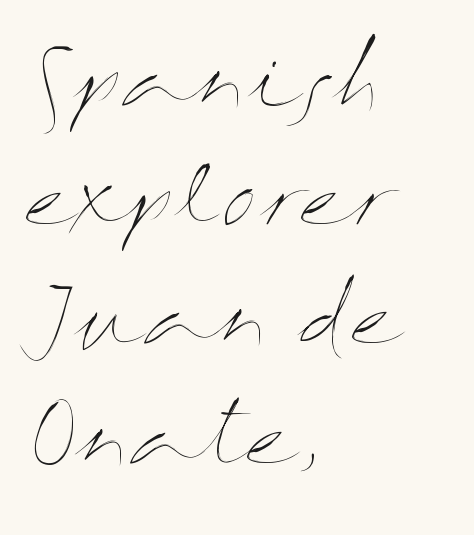
Q: Is the text bold? A: No.
Q: Is the text italic (slanted)? A: Yes.
Q: Is the text underlined? A: No.
Q: How is the paragraph aligned? A: Left-aligned.
Q: Is the spacing between letters normal or unusually wide? A: Normal.
Q: Is the spacing between lines tight, normal or loose? A: Normal.
Q: Width (condensed, normal, or wide)? A: Wide.
Q: Stroke contrast? A: Medium.
Q: x-height? A: Medium.
Q: Monospaced? A: No.
